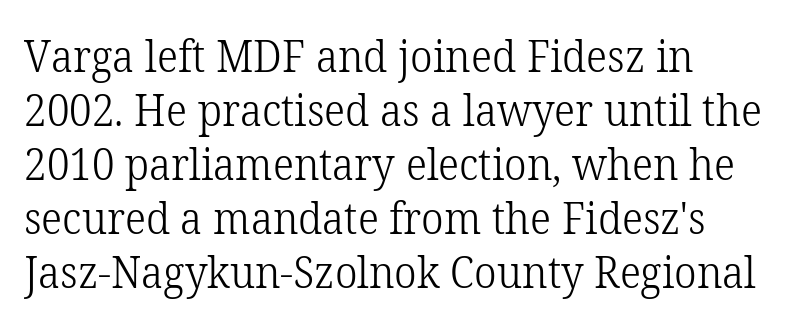
Q: Is the text bold? A: No.
Q: Is the text italic (slanted)? A: No, it is upright.
Q: Is the typeface a serif or a sans-serif typeface? A: Serif.
Q: Is the text underlined? A: No.
Q: Is the spacing between letters normal or unusually wide? A: Normal.
Q: Width (condensed, normal, or wide)? A: Normal.
Q: Stroke contrast? A: Low.
Q: x-height? A: Medium.
Q: Monospaced? A: No.
